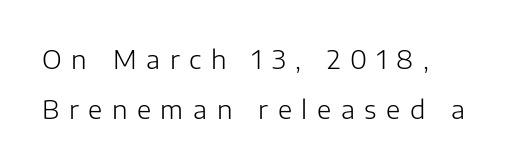
Q: Is the text bold? A: No.
Q: Is the text italic (slanted)? A: No, it is upright.
Q: Is the text underlined? A: No.
Q: Is the spacing between letters normal or unusually wide? A: Unusually wide.
Q: Is the spacing between lines tight, normal or loose? A: Loose.
